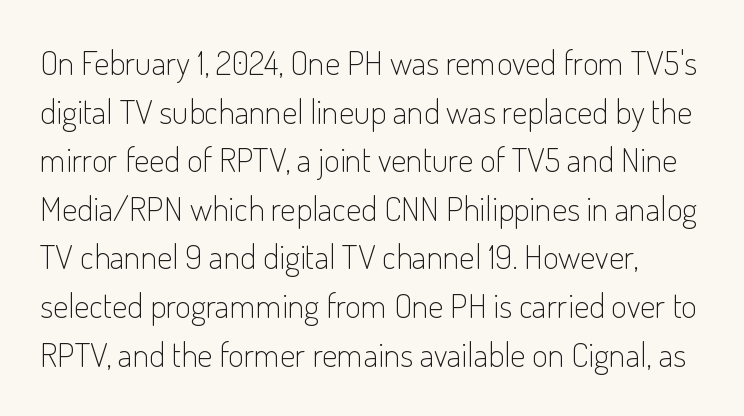
The image shows 34 px light, condensed sans-serif type, upright; set normal line spacing (1.43x), normal letter spacing, not underlined; low stroke contrast and a small x-height.
